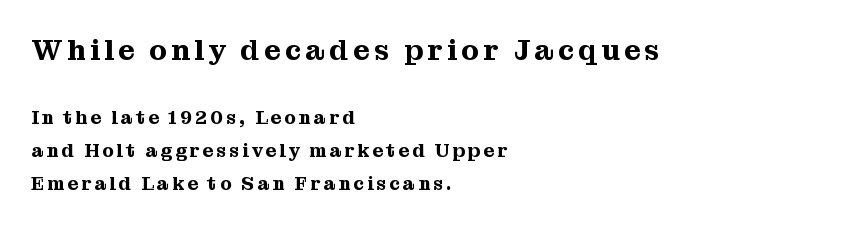
{"serif": "yes", "italic": "no", "width": "normal", "stroke_contrast": "medium", "x_height": "medium", "monospaced": "no", "underline": "no", "align": "left", "line_spacing_ratio": 1.74, "larger_block": "first", "size_ratio": 1.53, "glyph_px": 29}
